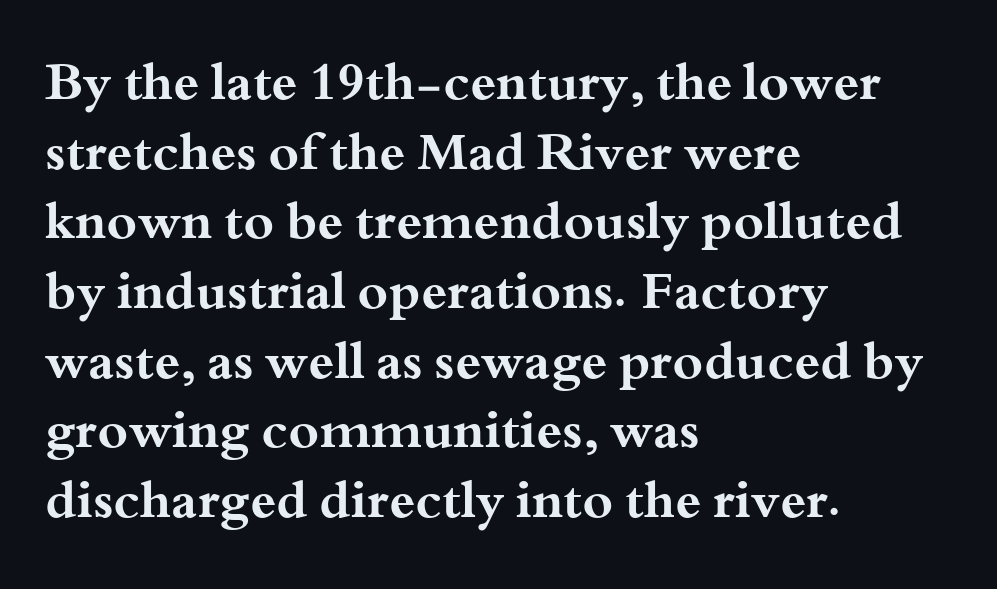
The words here are not underlined. Here the glyphs are tracked normally, forming tight word shapes. Reading down the column, the eye jumps a familiar distance to each next line. No italicization has been applied; the sample stays upright.
